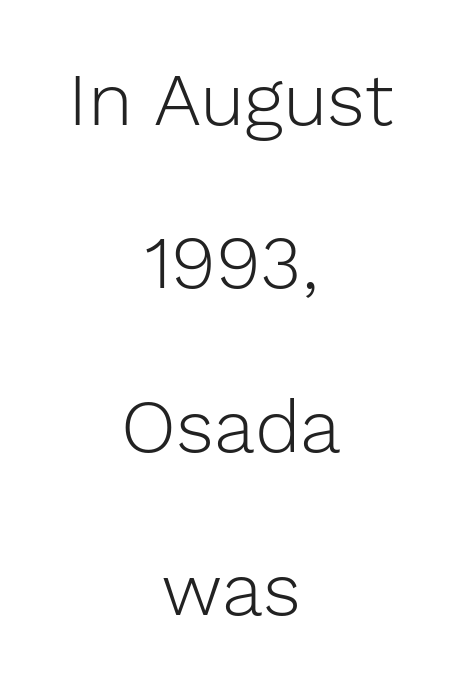
{"serif": "no", "italic": "no", "bold": "no", "weight": "light", "width": "normal", "stroke_contrast": "low", "x_height": "medium", "monospaced": "no", "underline": "no", "align": "center", "line_spacing": "loose", "line_spacing_ratio": 2.18, "letter_spacing": "normal", "letter_spacing_em": 0.0, "glyph_px": 75}
